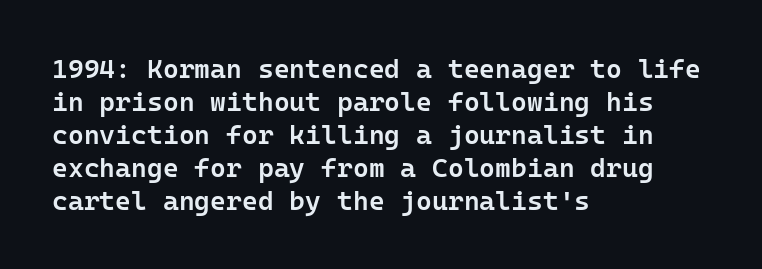
{"italic": "no", "bold": "semi", "underline": "no", "align": "left", "line_spacing_ratio": 1.22, "letter_spacing": "normal", "letter_spacing_em": 0.0, "glyph_px": 27}
